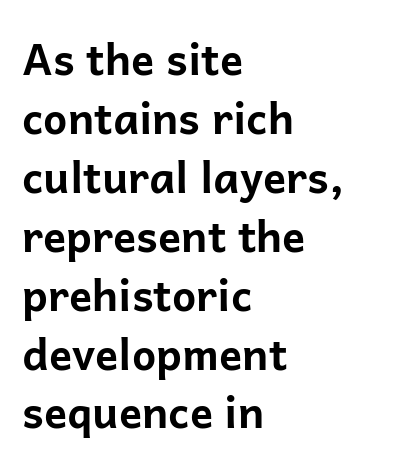
In terms of posture, this sample is upright. Check under the words: just untouched page. Check where the strokes stop: nothing finishes them off — pure sans. Compared with typical paragraphs, the rows here are spaced about the same. Caption: multi-line text, flush left, ragged right. The face used here is rendered with its standard letterfit.
